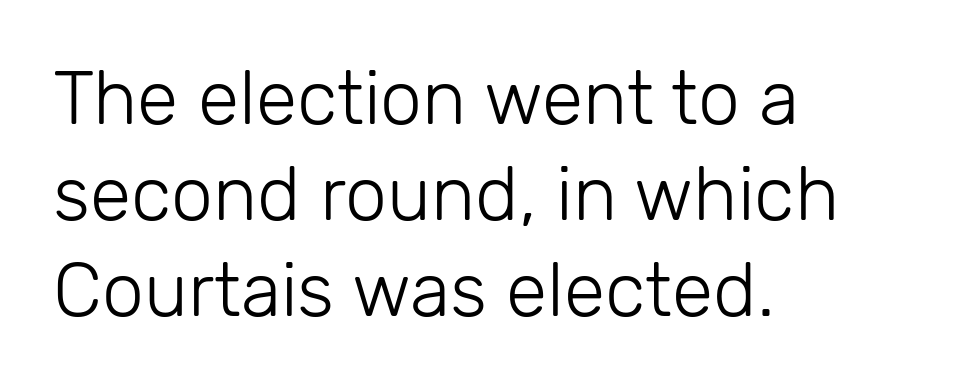
Q: Is the text bold? A: No.
Q: Is the text italic (slanted)? A: No, it is upright.
Q: Is the typeface a serif or a sans-serif typeface? A: Sans-serif.
Q: Is the text underlined? A: No.
Q: How is the paragraph aligned? A: Left-aligned.
Q: Is the spacing between letters normal or unusually wide? A: Normal.
Q: Is the spacing between lines tight, normal or loose? A: Normal.
Q: Width (condensed, normal, or wide)? A: Normal.
Q: Stroke contrast? A: Low.
Q: x-height? A: Medium.
Q: Monospaced? A: No.
